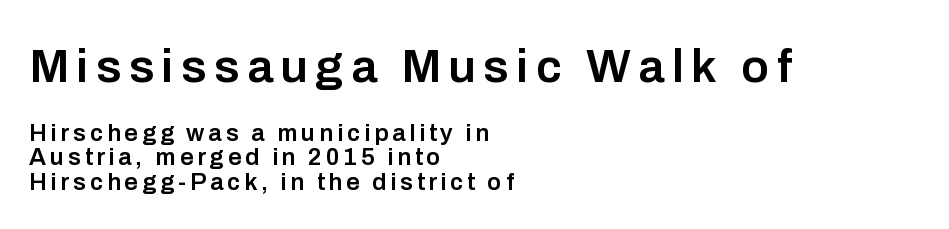
The face used here appears at its bigger size in the upper chunk. It's the straight-up-and-down kind of type. A sans-serif font was chosen for this passage. The paragraph shown leans on its left margin. Baseline-to-baseline distance is barely more than the letter height.
